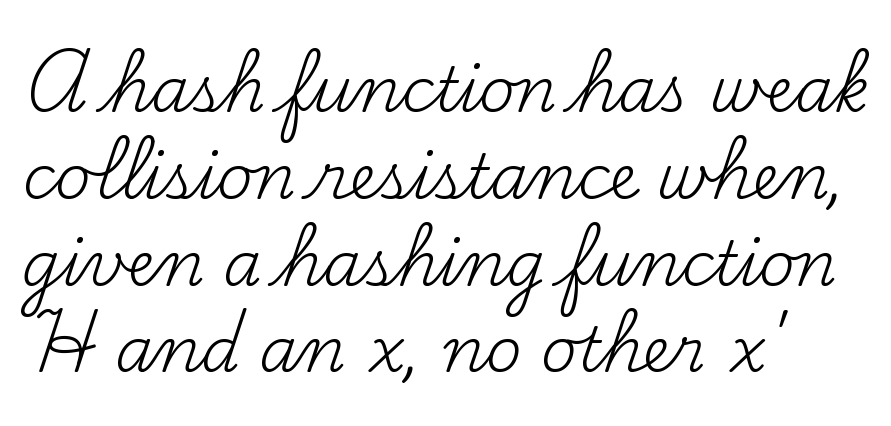
Every row of glyphs begins at an identical x-position on the left. The weight would be labelled regular, book, light, or lighter still. You could not count columns in this text — the font is proportionally spaced. The characters display serif detailing at their extremities. Evenly set lines give the paragraph a standard silhouette.
